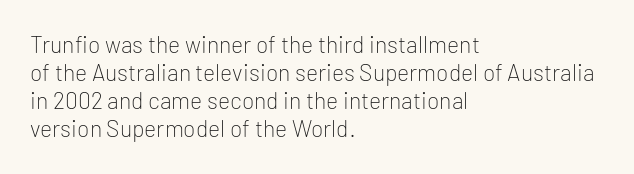
The image shows 23 px text type, upright; set left-aligned, line spacing 1.22x, normal letter spacing, not underlined.
